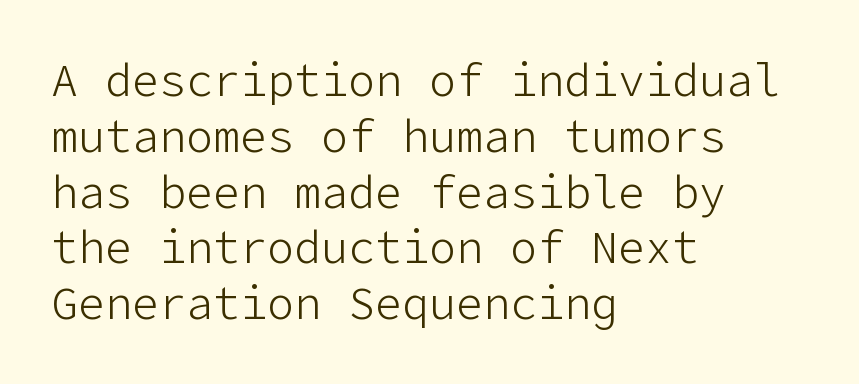
Q: Is the text bold? A: No.
Q: Is the text italic (slanted)? A: No, it is upright.
Q: Is the typeface a serif or a sans-serif typeface? A: Sans-serif.
Q: Is the text underlined? A: No.
Q: How is the paragraph aligned? A: Left-aligned.
Q: Is the spacing between letters normal or unusually wide? A: Normal.
Q: Width (condensed, normal, or wide)? A: Normal.
Q: Stroke contrast? A: Low.
Q: x-height? A: Medium.
